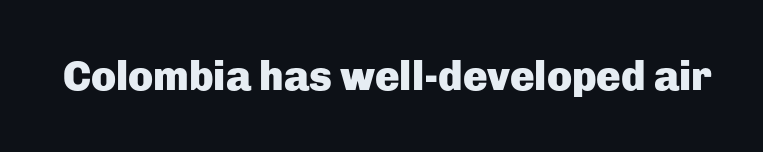
{"serif": "no", "italic": "no", "bold": "yes", "weight": "heavy", "width": "normal", "stroke_contrast": "low", "x_height": "medium", "monospaced": "no", "underline": "no", "letter_spacing": "normal", "letter_spacing_em": 0.0, "glyph_px": 41}
